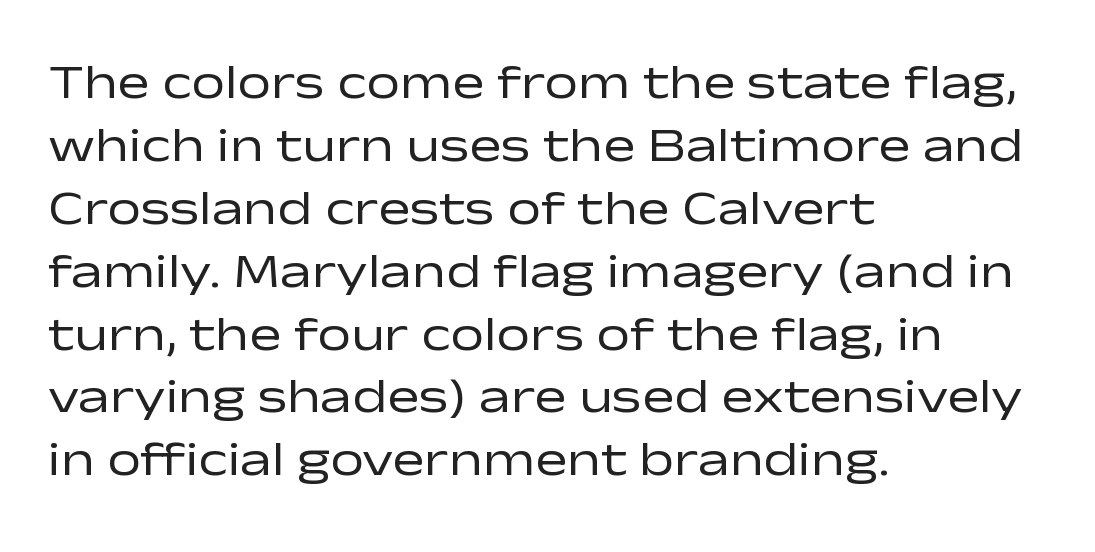
The cut favours lightness, reaching ordinary text weight at its darkest. The face used here is proportionally spaced, like ordinary book or web type. The rendering keeps characters at their native spacing. Beneath every word, the page is bare. This sample uses an upright cut, with every glyph sitting square on the baseline. The compositor pushed each line to the left boundary.
